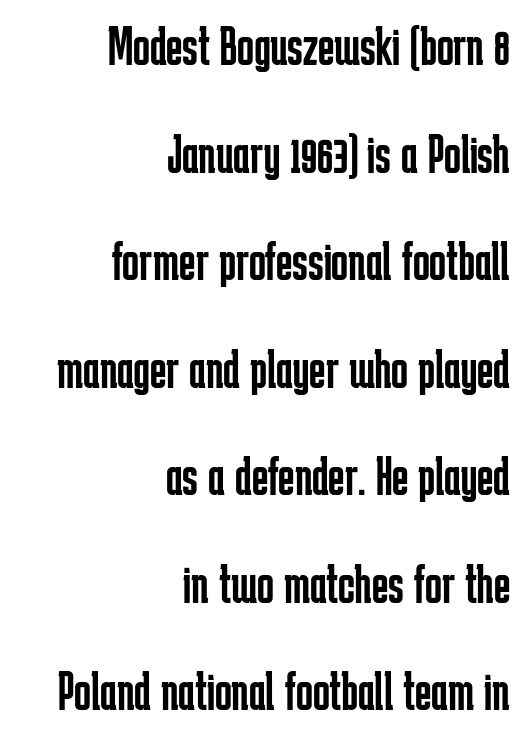
Q: Is the text bold? A: No.
Q: Is the text italic (slanted)? A: No, it is upright.
Q: Is the typeface a serif or a sans-serif typeface? A: Sans-serif.
Q: Is the text underlined? A: No.
Q: How is the paragraph aligned? A: Right-aligned.
Q: Is the spacing between letters normal or unusually wide? A: Normal.
Q: Is the spacing between lines tight, normal or loose? A: Loose.
Q: Width (condensed, normal, or wide)? A: Condensed.
Q: Stroke contrast? A: Low.
Q: x-height? A: Medium.
Q: Monospaced? A: No.
